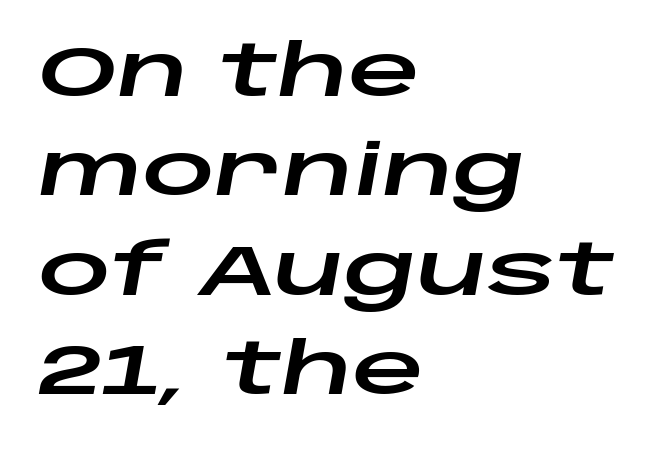
Q: Is the text italic (slanted)? A: Yes, it leans right by about 10 degrees.
Q: Is the text underlined? A: No.
Q: How is the paragraph aligned? A: Left-aligned.
Q: Is the spacing between letters normal or unusually wide? A: Normal.
Q: Is the spacing between lines tight, normal or loose? A: Normal.
Q: Width (condensed, normal, or wide)? A: Wide.
Q: Stroke contrast? A: Low.
Q: x-height? A: Large.
Q: Monospaced? A: No.
